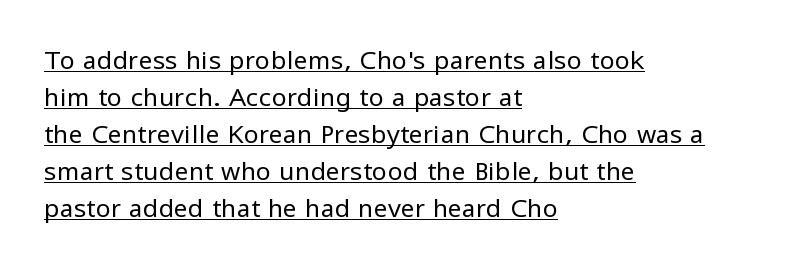
Q: Is the text bold? A: No.
Q: Is the text italic (slanted)? A: No, it is upright.
Q: Is the text underlined? A: Yes.
Q: How is the paragraph aligned? A: Left-aligned.
Q: Is the spacing between letters normal or unusually wide? A: Normal.
Q: Is the spacing between lines tight, normal or loose? A: Normal.
